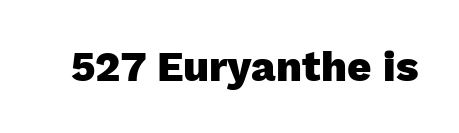
The image shows 42 px heavy sans-serif type, upright; set normal letter spacing, not underlined; low stroke contrast and a medium x-height.
